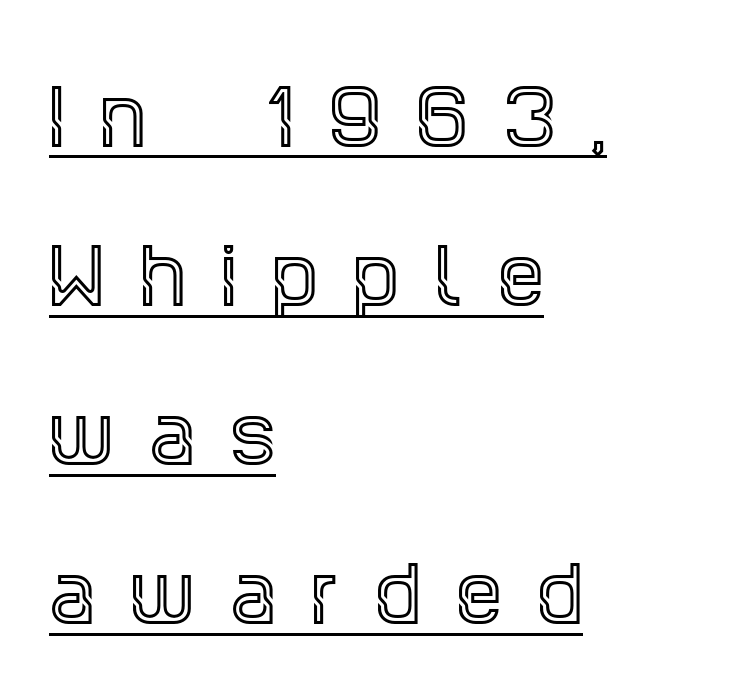
The image shows 73 px condensed serif type, upright; set left-aligned, loose line spacing (2.18x), unusually wide letter spacing (+0.49 em), underlined; a large x-height.
